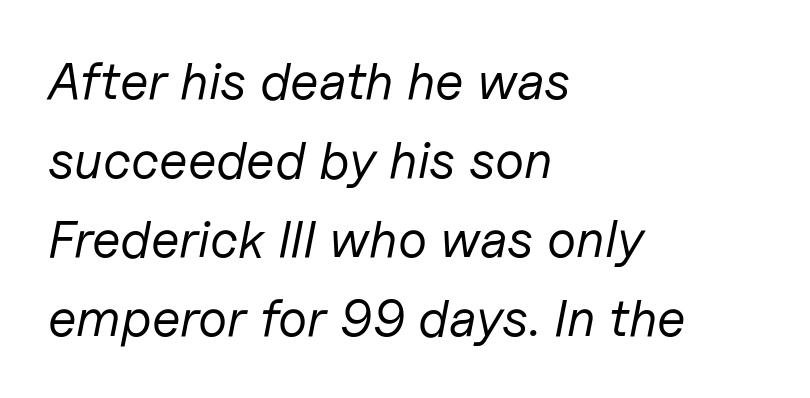
The space directly below the letters is spotless. Is this a fixed-width face? No — the glyphs have proportional, varying widths. Rendered with sloped, italic letterforms. The font is comparable to plain body text, perhaps lighter. The lines are quadded left. Line spacing here is normal.
